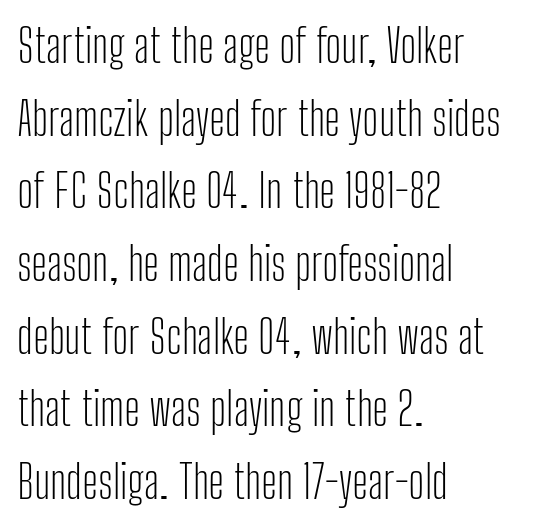
The image shows 46 px light, condensed sans-serif type, upright; set left-aligned, normal line spacing (1.58x), normal letter spacing, not underlined; low stroke contrast and a medium x-height.
